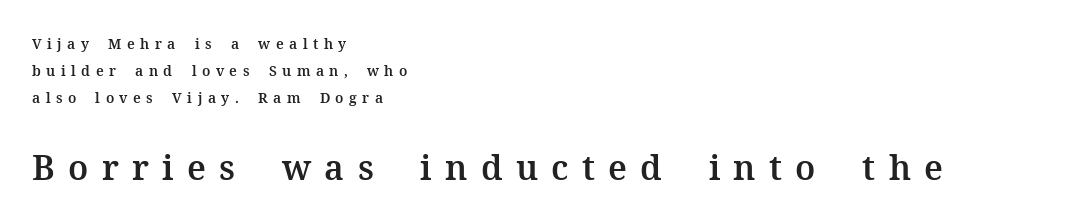
The image shows 34 px serif type, upright; set left-aligned, loose line spacing (1.92x), unusually wide letter spacing (+0.39 em), not underlined; the second (bottom) block is 2.43x larger; medium stroke contrast and a medium x-height.
